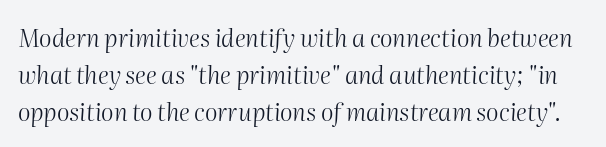
{"italic": "yes", "lean": "right", "slant_degrees": 2, "bold": "no", "underline": "no", "line_spacing": "normal", "line_spacing_ratio": 1.54, "letter_spacing": "normal", "letter_spacing_em": 0.0, "glyph_px": 24}
